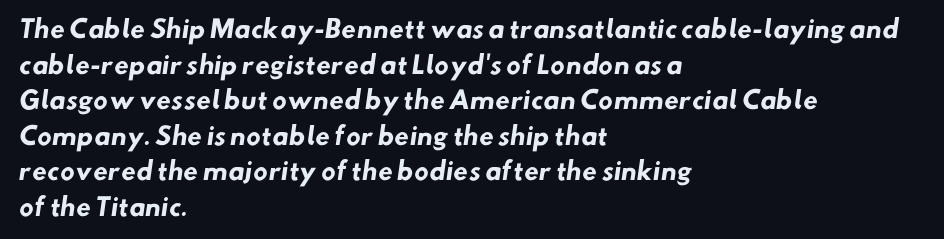
Q: Is the text bold? A: Yes.
Q: Is the text underlined? A: No.
Q: How is the paragraph aligned? A: Left-aligned.
Q: Is the spacing between letters normal or unusually wide? A: Normal.
Q: Is the spacing between lines tight, normal or loose? A: Normal.
